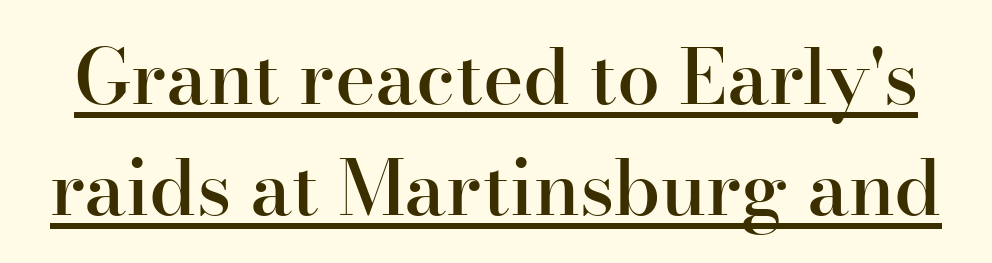
{"serif": "yes", "italic": "no", "bold": "semi", "weight": "semibold", "width": "normal", "stroke_contrast": "high", "x_height": "small", "monospaced": "no", "underline": "yes", "line_spacing": "normal", "line_spacing_ratio": 1.44, "letter_spacing": "normal", "letter_spacing_em": 0.0, "glyph_px": 77}
